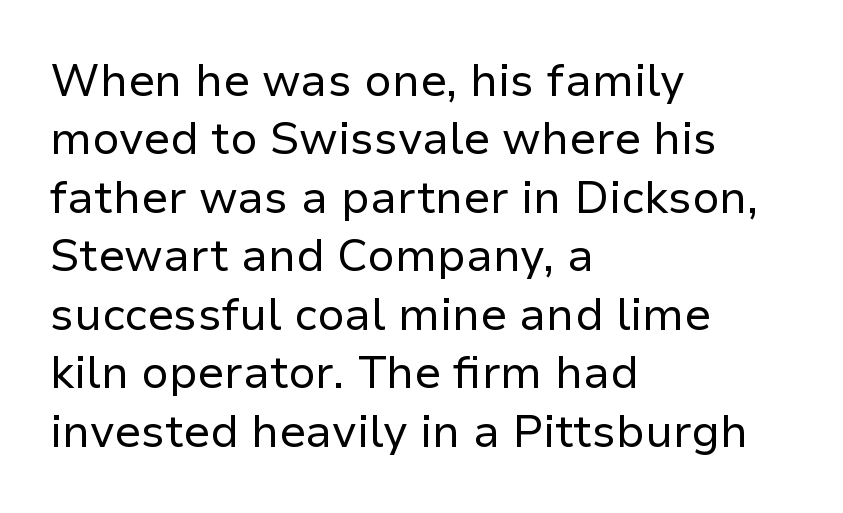
The image shows 45 px regular-weight sans-serif type, upright; set left-aligned, normal line spacing (1.3x), normal letter spacing, not underlined; low stroke contrast and a medium x-height.
